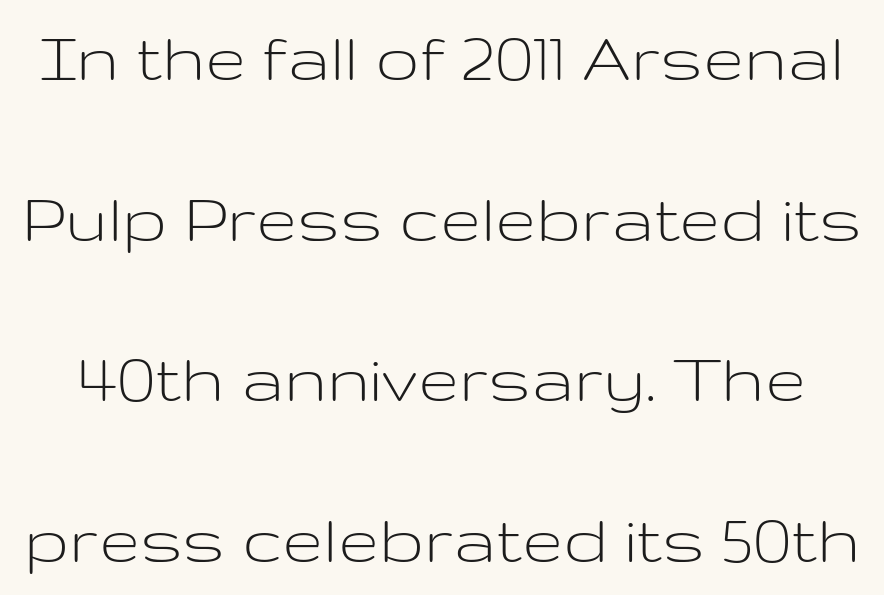
Q: Is the text bold? A: No.
Q: Is the text italic (slanted)? A: No, it is upright.
Q: Is the typeface a serif or a sans-serif typeface? A: Sans-serif.
Q: Is the text underlined? A: No.
Q: Is the spacing between letters normal or unusually wide? A: Normal.
Q: Is the spacing between lines tight, normal or loose? A: Loose.
Q: Width (condensed, normal, or wide)? A: Wide.
Q: Stroke contrast? A: Low.
Q: x-height? A: Medium.
Q: Monospaced? A: No.
